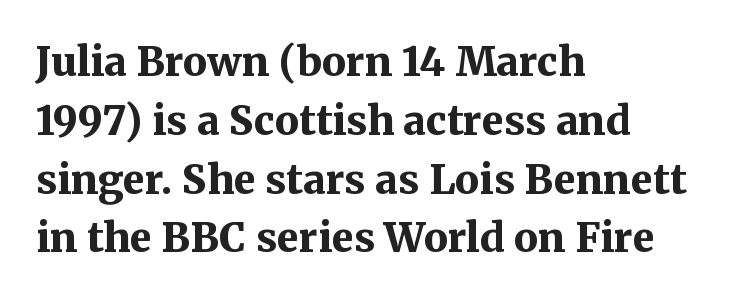
{"serif": "yes", "italic": "no", "bold": "yes", "weight": "bold", "width": "normal", "stroke_contrast": "medium", "x_height": "medium", "monospaced": "no", "underline": "no", "align": "left", "line_spacing": "normal", "line_spacing_ratio": 1.47, "letter_spacing": "normal", "letter_spacing_em": 0.0, "glyph_px": 40}
